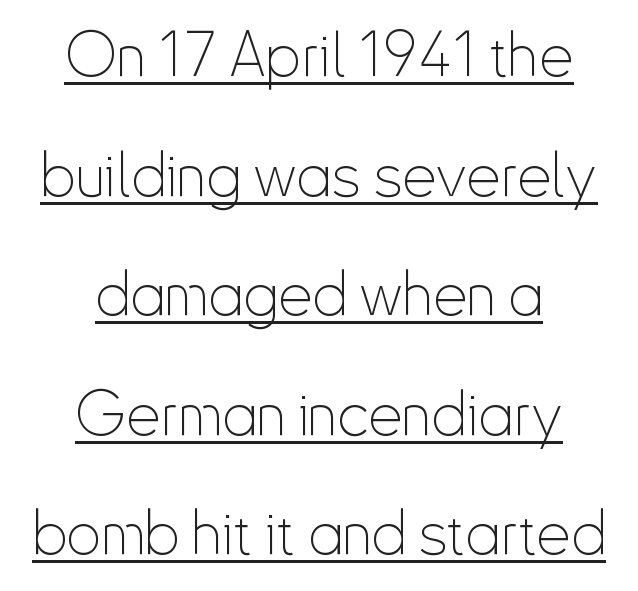
{"serif": "no", "italic": "no", "bold": "no", "weight": "thin", "width": "condensed", "stroke_contrast": "low", "x_height": "small", "monospaced": "no", "underline": "yes", "align": "center", "line_spacing": "loose", "line_spacing_ratio": 1.96, "letter_spacing": "normal", "letter_spacing_em": 0.0, "glyph_px": 61}
